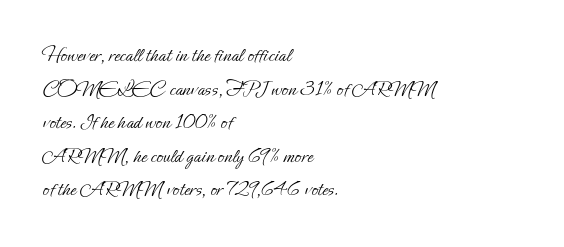
Q: Is the text bold? A: No.
Q: Is the text italic (slanted)? A: Yes.
Q: Is the text underlined? A: No.
Q: How is the paragraph aligned? A: Left-aligned.
Q: Is the spacing between letters normal or unusually wide? A: Normal.
Q: Is the spacing between lines tight, normal or loose? A: Normal.
